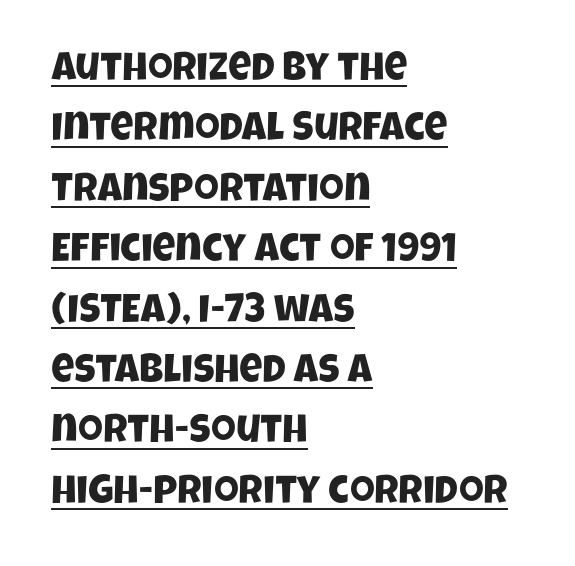
{"serif": "no", "width": "condensed", "stroke_contrast": "low", "x_height": "large", "monospaced": "no", "underline": "yes", "align": "left", "line_spacing": "normal", "line_spacing_ratio": 1.51, "letter_spacing": "normal", "letter_spacing_em": 0.0, "glyph_px": 40}
